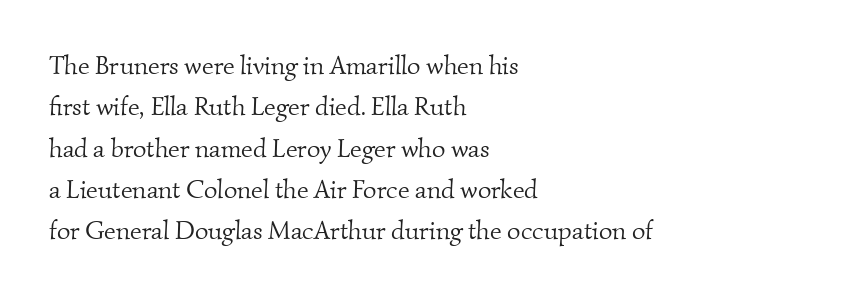
The cut favours lightness, reaching ordinary text weight at its darkest. One-word summary of the alignment: left. One glance says typical: line gaps are just what's usual. No word sits above an underline. The type is set solid horizontally, with unmodified tracking.
